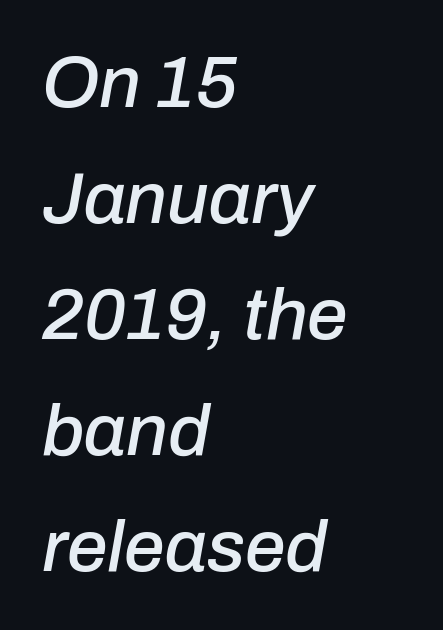
Q: Is the text italic (slanted)? A: Yes, it leans right by about 10 degrees.
Q: Is the text underlined? A: No.
Q: How is the paragraph aligned? A: Left-aligned.
Q: Is the spacing between letters normal or unusually wide? A: Normal.
Q: Is the spacing between lines tight, normal or loose? A: Normal.
Q: Width (condensed, normal, or wide)? A: Normal.
Q: Stroke contrast? A: Low.
Q: x-height? A: Medium.
Q: Monospaced? A: No.
